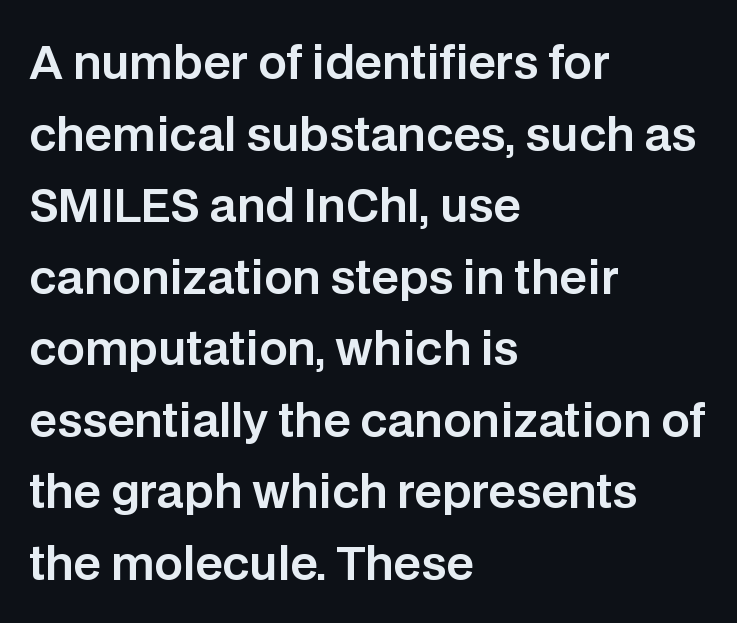
The image shows 45 px sans-serif type, upright; set left-aligned, normal line spacing (1.59x), normal letter spacing, not underlined; low stroke contrast and a large x-height.
